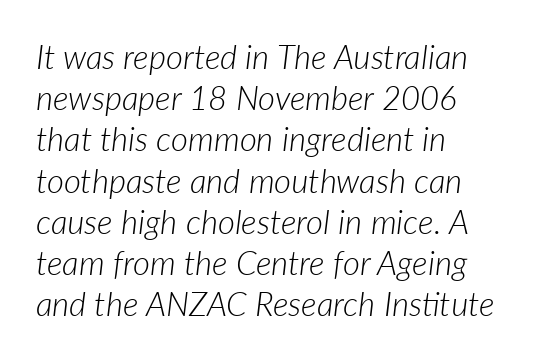
Q: Is the text bold? A: No.
Q: Is the text italic (slanted)? A: Yes, it leans right by about 7 degrees.
Q: Is the text underlined? A: No.
Q: How is the paragraph aligned? A: Left-aligned.
Q: Is the spacing between letters normal or unusually wide? A: Normal.
Q: Is the spacing between lines tight, normal or loose? A: Normal.
Q: Width (condensed, normal, or wide)? A: Normal.
Q: Stroke contrast? A: Low.
Q: x-height? A: Medium.
Q: Monospaced? A: No.
